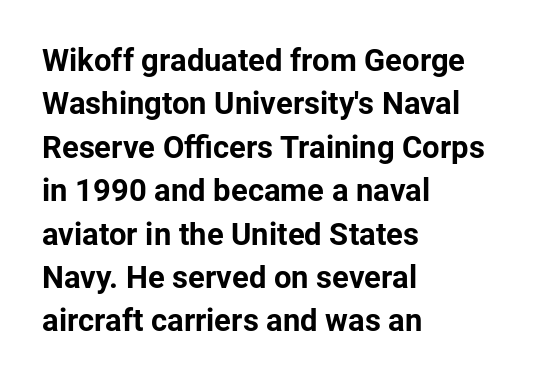
{"serif": "no", "italic": "no", "bold": "yes", "weight": "bold", "width": "normal", "stroke_contrast": "low", "x_height": "medium", "monospaced": "no", "underline": "no", "align": "left", "line_spacing": "normal", "line_spacing_ratio": 1.4, "letter_spacing": "normal", "letter_spacing_em": 0.0, "glyph_px": 31}
